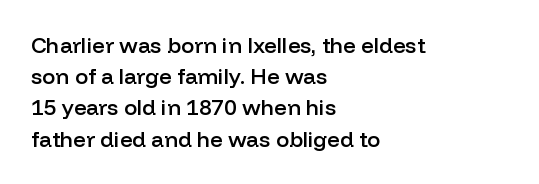
{"italic": "no", "bold": "semi", "underline": "no", "align": "left", "line_spacing": "normal", "line_spacing_ratio": 1.42, "letter_spacing": "normal", "letter_spacing_em": 0.0, "glyph_px": 22}
